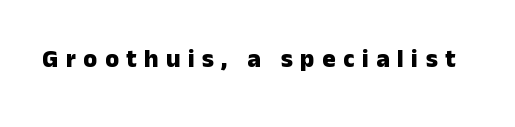
The image shows 25 px bold type, upright; set unusually wide letter spacing (+0.3 em), not underlined.
